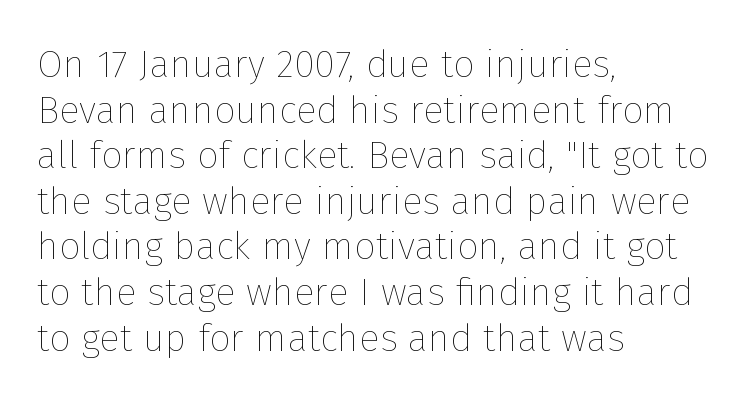
{"italic": "no", "bold": "no", "weight": "thin", "width": "normal", "stroke_contrast": "low", "x_height": "medium", "monospaced": "no", "underline": "no", "align": "left", "line_spacing_ratio": 1.2, "letter_spacing": "normal", "letter_spacing_em": 0.0, "glyph_px": 38}
